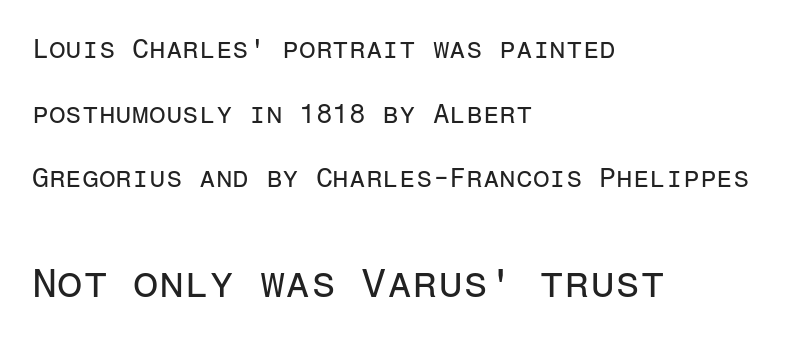
The block sitting lower on the canvas is the one with enlarged characters. Standard letterfit; no display-style spreading of the glyphs. If you drew a ruler down the left edge, every line would touch it. The rendering uses typewriter-style spacing with identical character cells.
